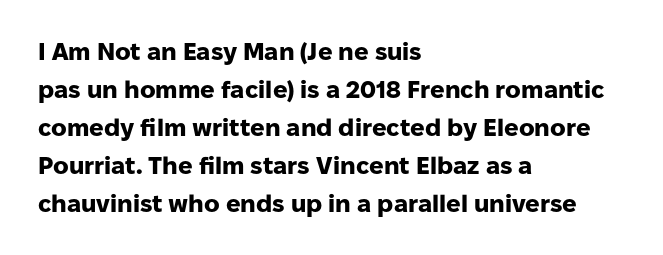
{"italic": "no", "bold": "yes", "underline": "no", "align": "left", "line_spacing": "normal", "line_spacing_ratio": 1.58, "letter_spacing": "normal", "letter_spacing_em": 0.0, "glyph_px": 24}
